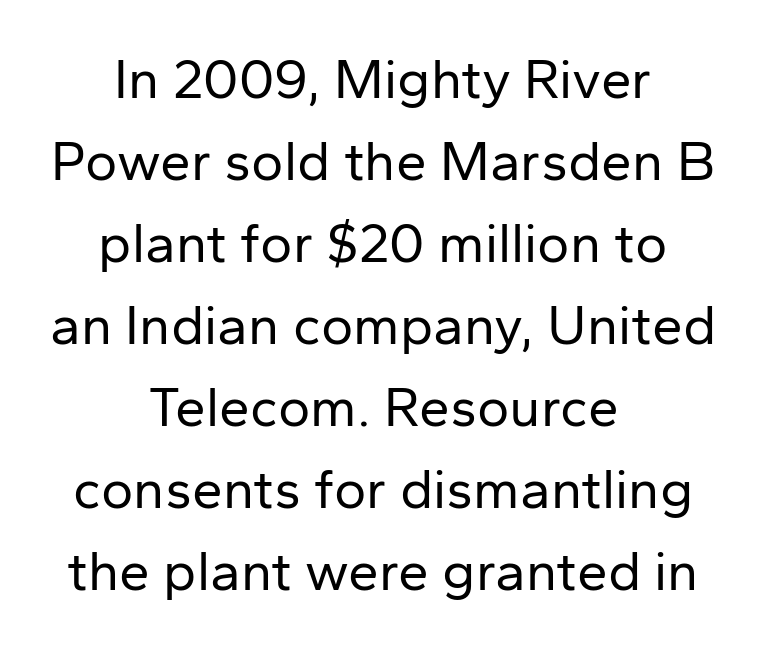
To sum up the face: it is a sans, with no serifs. This reads as an unemphasized weight, regular at the heaviest. Caption: standard tracking, unaltered. Has an underline been added? It has not. The lines in this sample share a center point and differ in where they start and stop. The rows are spaced the way most documents space them.
